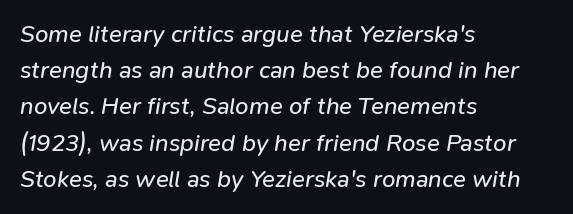
Q: Is the text bold? A: No.
Q: Is the text italic (slanted)? A: Yes, it leans right by about 9 degrees.
Q: Is the text underlined? A: No.
Q: How is the paragraph aligned? A: Left-aligned.
Q: Is the spacing between letters normal or unusually wide? A: Normal.
Q: Is the spacing between lines tight, normal or loose? A: Normal.
